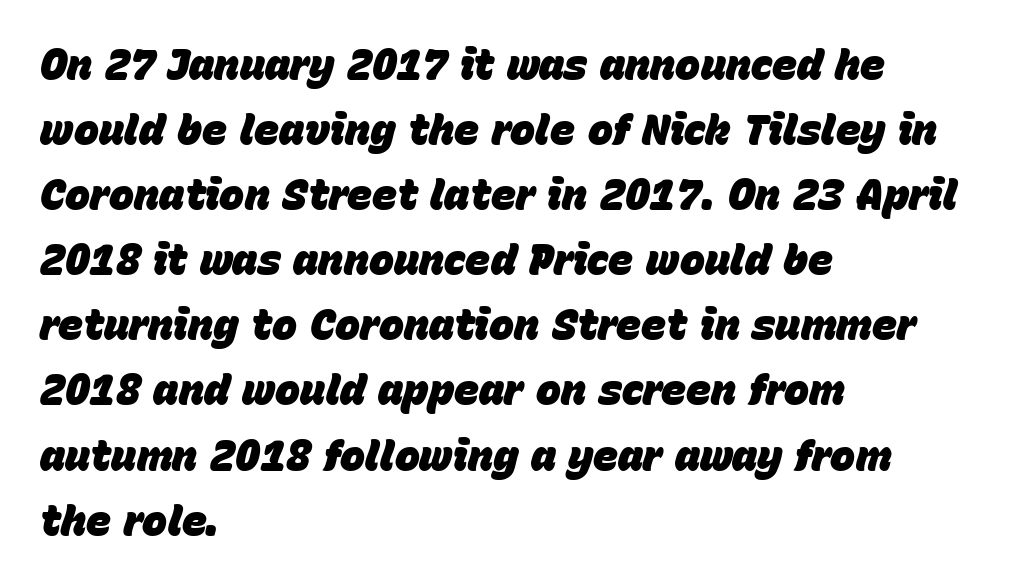
Q: Is the text bold? A: Yes.
Q: Is the text italic (slanted)? A: Yes, it leans right by about 15 degrees.
Q: Is the text underlined? A: No.
Q: How is the paragraph aligned? A: Left-aligned.
Q: Is the spacing between letters normal or unusually wide? A: Normal.
Q: Is the spacing between lines tight, normal or loose? A: Normal.
Q: Width (condensed, normal, or wide)? A: Normal.
Q: Stroke contrast? A: Low.
Q: x-height? A: Large.
Q: Monospaced? A: No.
